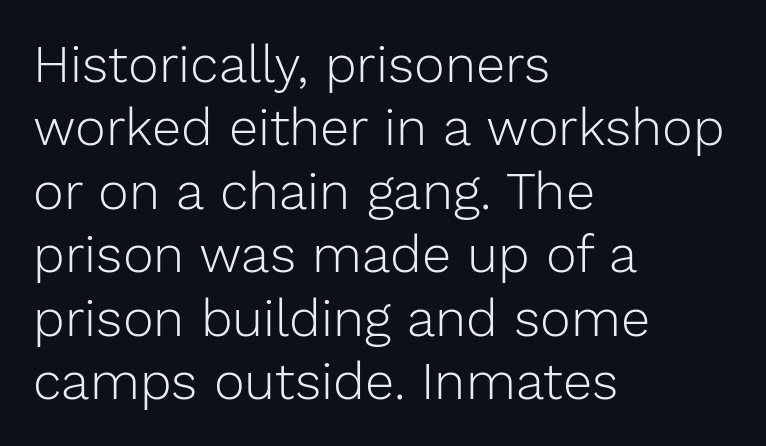
{"serif": "no", "italic": "no", "bold": "no", "weight": "light", "width": "normal", "stroke_contrast": "low", "x_height": "medium", "monospaced": "no", "underline": "no", "align": "left", "line_spacing_ratio": 1.22, "letter_spacing": "normal", "letter_spacing_em": 0.0, "glyph_px": 52}
